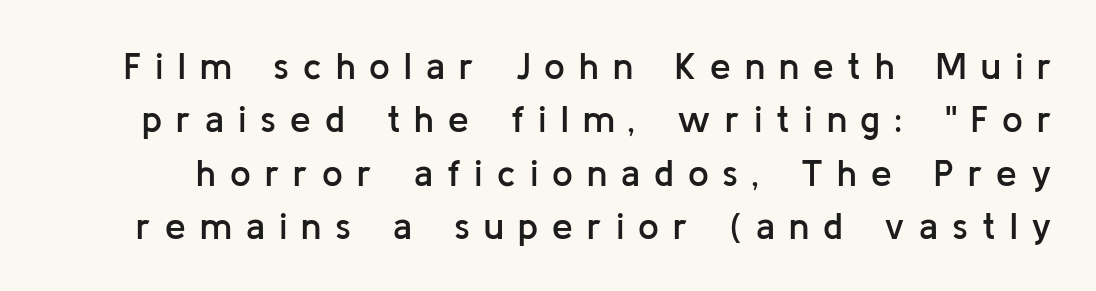
{"serif": "no", "italic": "no", "bold": "semi", "weight": "semibold", "width": "normal", "stroke_contrast": "low", "x_height": "medium", "monospaced": "no", "underline": "no", "line_spacing": "normal", "line_spacing_ratio": 1.44, "letter_spacing": "wide", "letter_spacing_em": 0.38, "glyph_px": 37}
